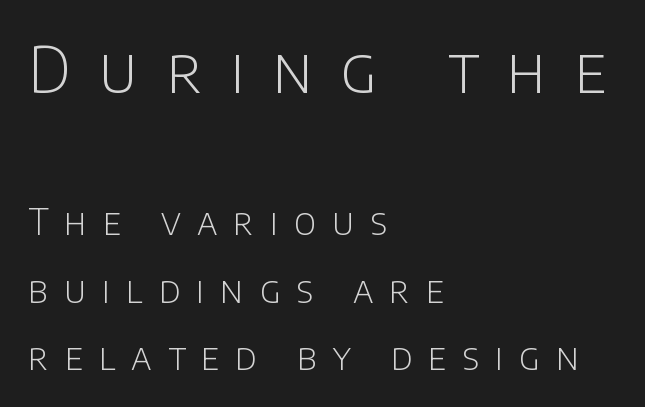
The image shows 63 px light sans-serif type, upright; set left-aligned, line spacing 1.88x, unusually wide letter spacing (+0.44 em), not underlined; the first (top) block is 1.75x larger; low stroke contrast and a large x-height.
